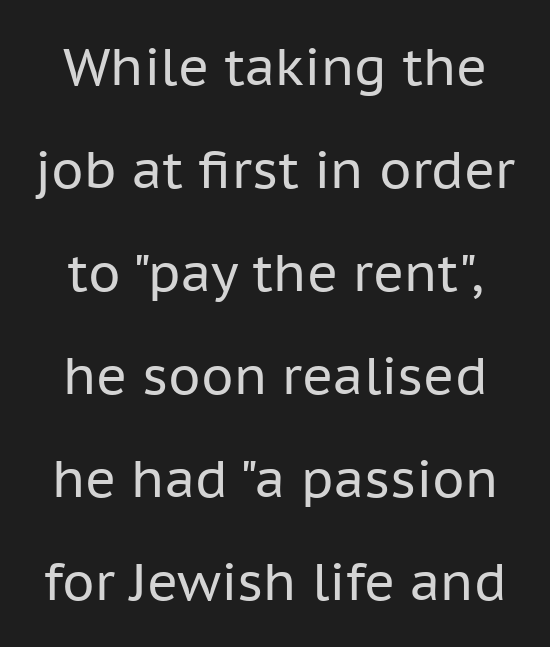
Q: Is the text bold? A: No.
Q: Is the text italic (slanted)? A: No, it is upright.
Q: Is the typeface a serif or a sans-serif typeface? A: Sans-serif.
Q: Is the text underlined? A: No.
Q: Is the spacing between letters normal or unusually wide? A: Normal.
Q: Is the spacing between lines tight, normal or loose? A: Loose.
Q: Width (condensed, normal, or wide)? A: Normal.
Q: Stroke contrast? A: Low.
Q: x-height? A: Medium.
Q: Monospaced? A: No.
